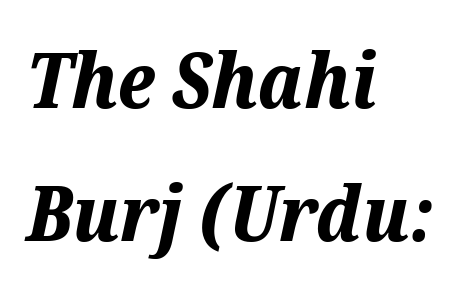
The image shows 76 px bold type, italic (leaning right); set left-aligned, line spacing 1.75x, normal letter spacing, not underlined; medium stroke contrast and a medium x-height.
